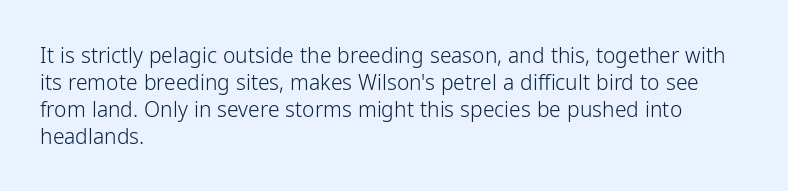
These lines keep a tight, regular rhythm from letter to letter. The rows are spaced the way most documents space them. Nothing heavy about these letters — not bold at all. A roman cut, with each character standing at attention. Check under the words: just untouched page. All the whitespace from short lines collects on the right.
